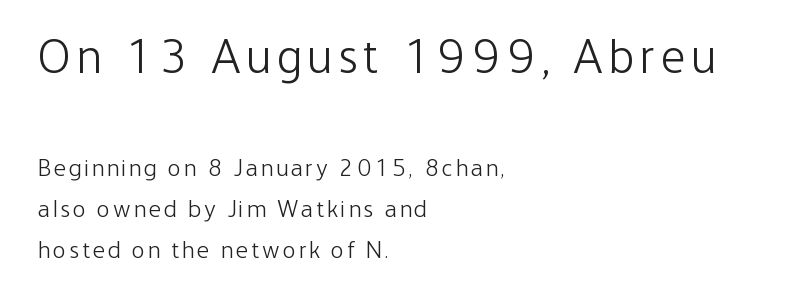
Q: Is the text bold? A: No.
Q: Is the text italic (slanted)? A: No, it is upright.
Q: Is the typeface a serif or a sans-serif typeface? A: Sans-serif.
Q: Is the text underlined? A: No.
Q: How is the paragraph aligned? A: Left-aligned.
Q: Is the spacing between lines tight, normal or loose? A: Normal.
Q: Which block of text is set in a larger size, the first (top) or the second (bottom)? A: The first (top) one.
Q: Width (condensed, normal, or wide)? A: Condensed.
Q: Stroke contrast? A: Low.
Q: x-height? A: Medium.
Q: Monospaced? A: No.
